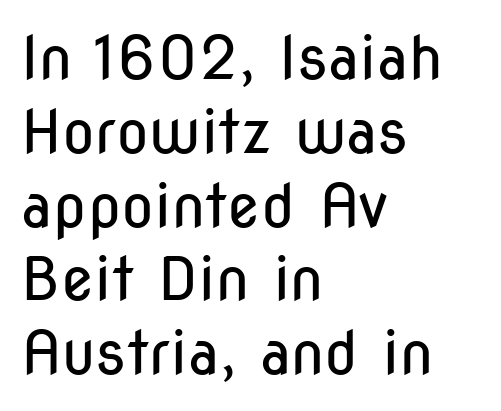
The typesetter chose a ragged-right arrangement here. This sample uses a sans-serif face. Decoration check: the copy has no underline. The lettering stays uniformly vertical, giving the passage a roman look.
